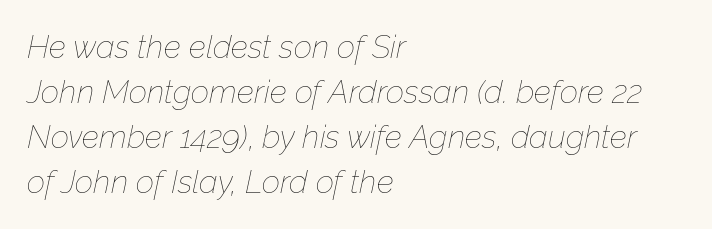
Q: Is the text bold? A: No.
Q: Is the text italic (slanted)? A: Yes, it leans right by about 12 degrees.
Q: Is the text underlined? A: No.
Q: How is the paragraph aligned? A: Left-aligned.
Q: Is the spacing between letters normal or unusually wide? A: Normal.
Q: Is the spacing between lines tight, normal or loose? A: Normal.
Q: Width (condensed, normal, or wide)? A: Normal.
Q: Stroke contrast? A: Low.
Q: x-height? A: Medium.
Q: Monospaced? A: No.
